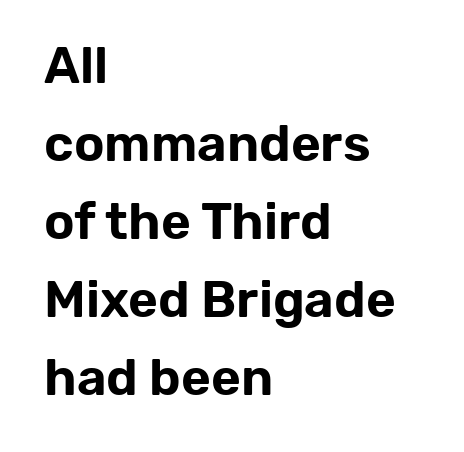
{"serif": "no", "italic": "no", "width": "normal", "stroke_contrast": "low", "x_height": "medium", "monospaced": "no", "underline": "no", "align": "left", "line_spacing": "normal", "line_spacing_ratio": 1.53, "letter_spacing": "normal", "letter_spacing_em": 0.0, "glyph_px": 51}
